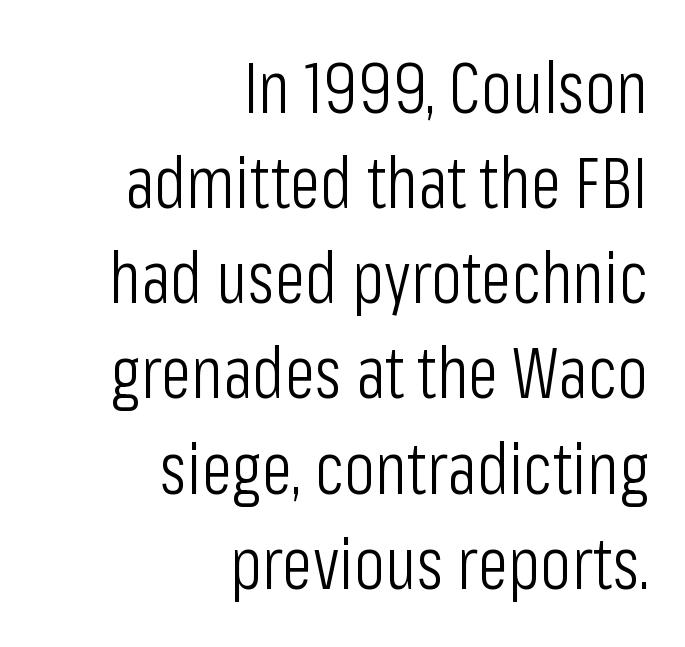
Q: Is the text bold? A: No.
Q: Is the text italic (slanted)? A: No, it is upright.
Q: Is the typeface a serif or a sans-serif typeface? A: Sans-serif.
Q: Is the text underlined? A: No.
Q: How is the paragraph aligned? A: Right-aligned.
Q: Is the spacing between letters normal or unusually wide? A: Normal.
Q: Is the spacing between lines tight, normal or loose? A: Normal.
Q: Width (condensed, normal, or wide)? A: Condensed.
Q: Stroke contrast? A: Low.
Q: x-height? A: Medium.
Q: Monospaced? A: No.
